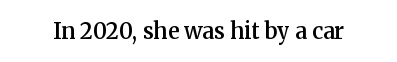
There is no visible air inserted between adjacent glyphs. The characters look somewhat weighty, a semibold short of true bold. Check the space under the baseline: it is left empty. Ascenders rise straight up at ninety degrees.
